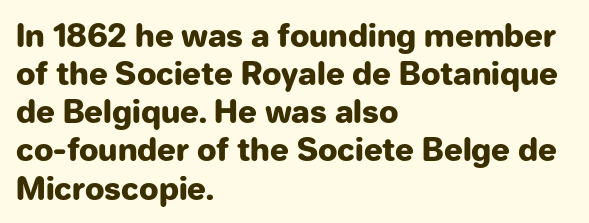
{"serif": "no", "italic": "no", "bold": "yes", "weight": "heavy", "width": "normal", "stroke_contrast": "low", "x_height": "medium", "monospaced": "no", "underline": "no", "align": "left", "line_spacing_ratio": 1.23, "letter_spacing": "normal", "letter_spacing_em": 0.0, "glyph_px": 31}
